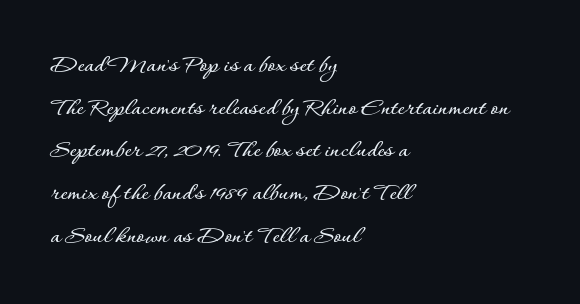
{"underline": "no", "align": "left", "line_spacing": "normal", "line_spacing_ratio": 1.58, "letter_spacing": "normal", "letter_spacing_em": 0.0, "glyph_px": 27}
